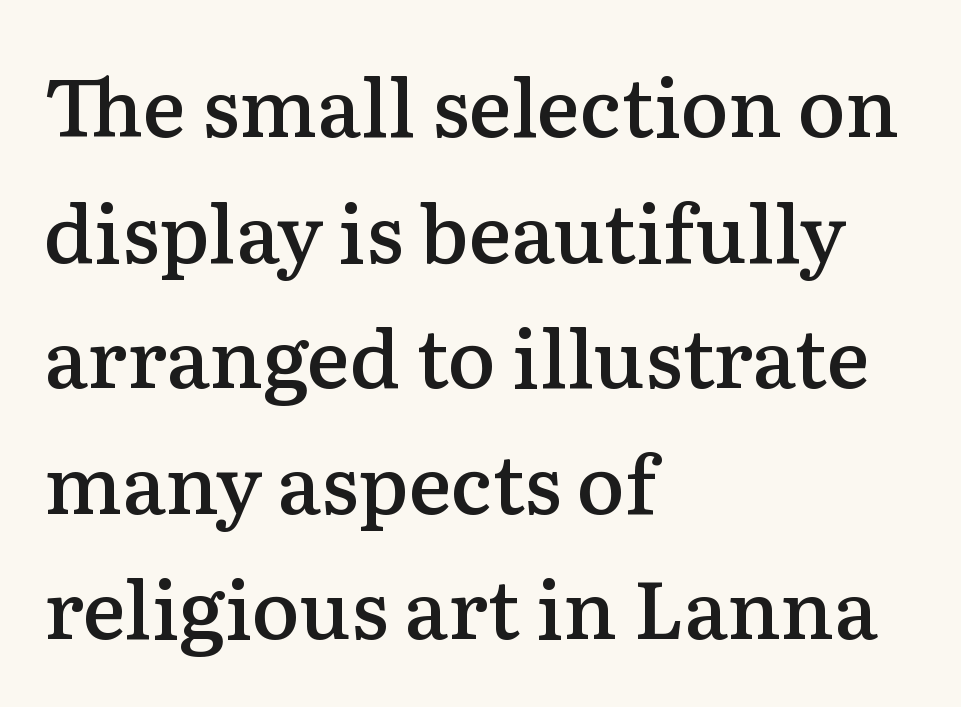
Q: Is the text bold? A: Semi-bold.
Q: Is the text italic (slanted)? A: No, it is upright.
Q: Is the typeface a serif or a sans-serif typeface? A: Serif.
Q: Is the text underlined? A: No.
Q: How is the paragraph aligned? A: Left-aligned.
Q: Is the spacing between letters normal or unusually wide? A: Normal.
Q: Is the spacing between lines tight, normal or loose? A: Normal.
Q: Width (condensed, normal, or wide)? A: Normal.
Q: Stroke contrast? A: Medium.
Q: x-height? A: Medium.
Q: Monospaced? A: No.
